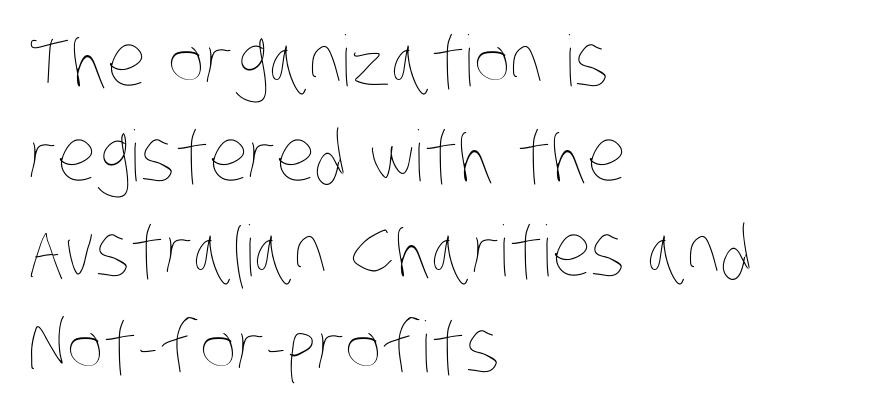
{"bold": "no", "weight": "thin", "width": "condensed", "stroke_contrast": "low", "x_height": "large", "monospaced": "no", "underline": "no", "align": "left", "line_spacing": "normal", "line_spacing_ratio": 1.36, "letter_spacing": "normal", "letter_spacing_em": 0.0, "glyph_px": 70}
